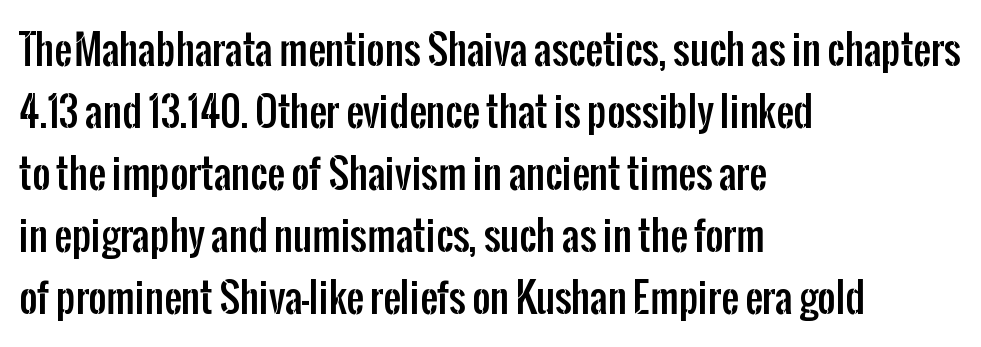
Think of a printed novel: that variable character pitch is what you see here. This rendering uses left alignment, leaving the right contour irregular. Words appear dense and cohesive because spacing is normal. Whoever set this chose a conventional vertical rhythm. Clear beneath every line of the passage. Characters remain perfectly vertical along every line.
